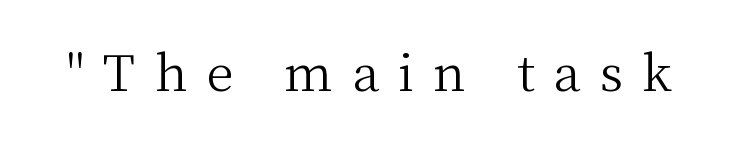
Q: Is the text bold? A: No.
Q: Is the text italic (slanted)? A: No, it is upright.
Q: Is the typeface a serif or a sans-serif typeface? A: Serif.
Q: Is the text underlined? A: No.
Q: Is the spacing between letters normal or unusually wide? A: Unusually wide.
Q: Width (condensed, normal, or wide)? A: Normal.
Q: Stroke contrast? A: Medium.
Q: x-height? A: Medium.
Q: Monospaced? A: No.
